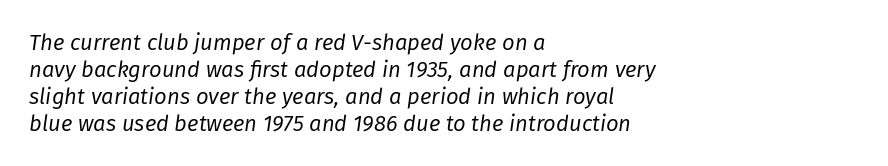
Q: Is the text bold? A: No.
Q: Is the text italic (slanted)? A: Yes, it leans right by about 8 degrees.
Q: Is the text underlined? A: No.
Q: How is the paragraph aligned? A: Left-aligned.
Q: Is the spacing between letters normal or unusually wide? A: Normal.
